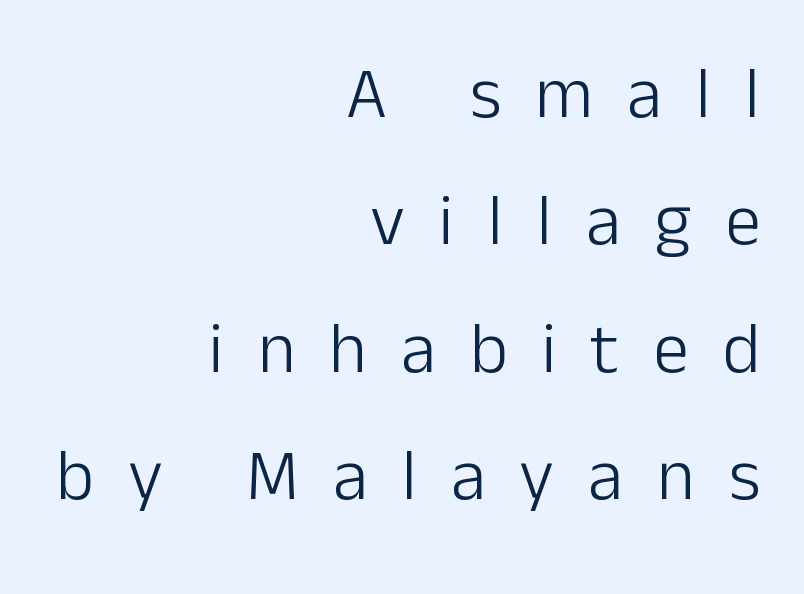
The image shows 72 px light sans-serif type, upright; set right-aligned, line spacing 1.77x, unusually wide letter spacing (+0.47 em), not underlined; low stroke contrast and a medium x-height.
